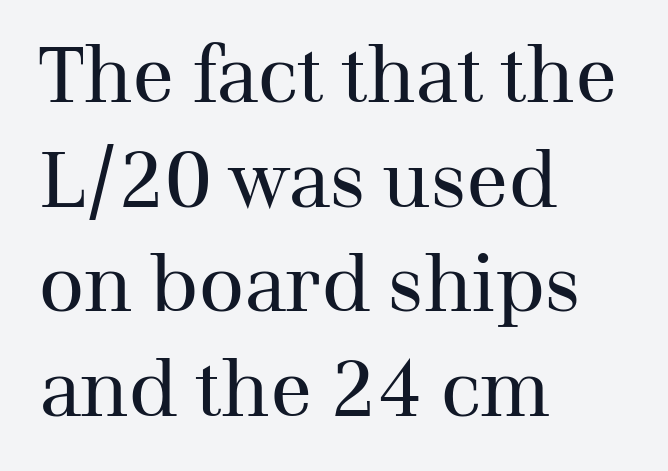
{"serif": "yes", "italic": "no", "bold": "no", "weight": "regular", "width": "normal", "stroke_contrast": "medium", "x_height": "medium", "monospaced": "no", "underline": "no", "align": "left", "line_spacing": "normal", "line_spacing_ratio": 1.34, "letter_spacing": "normal", "letter_spacing_em": 0.0, "glyph_px": 78}
